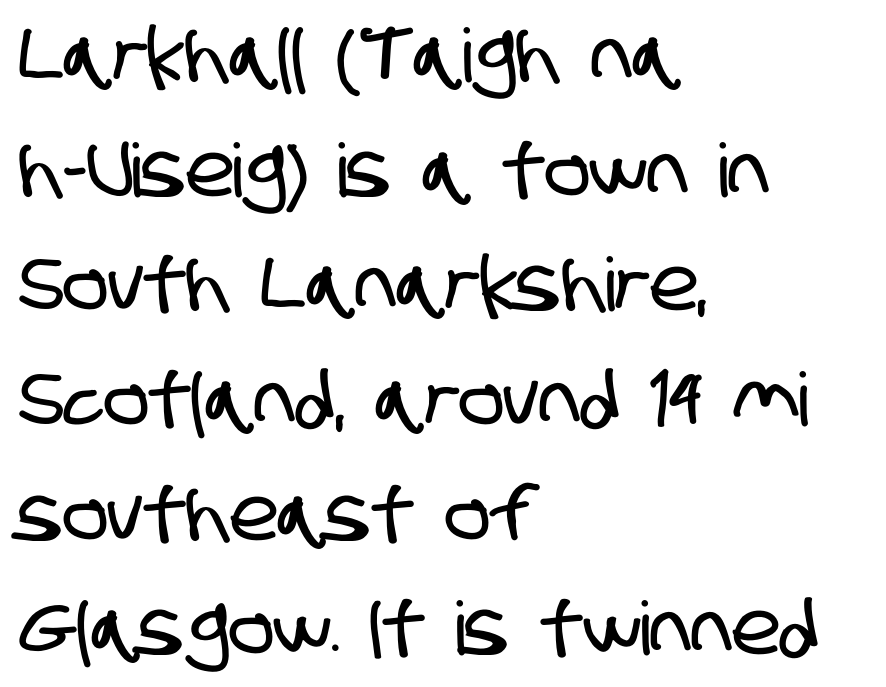
The image shows 74 px condensed sans-serif type; set left-aligned, normal line spacing (1.55x), normal letter spacing, not underlined; low stroke contrast and a large x-height.
